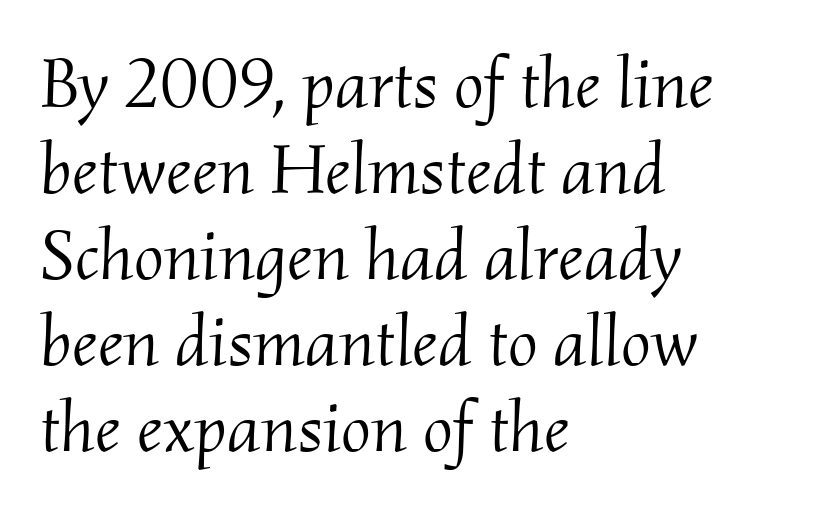
Q: Is the text bold? A: No.
Q: Is the text italic (slanted)? A: Yes, it leans right by about 2 degrees.
Q: Is the typeface a serif or a sans-serif typeface? A: Serif.
Q: Is the text underlined? A: No.
Q: How is the paragraph aligned? A: Left-aligned.
Q: Is the spacing between letters normal or unusually wide? A: Normal.
Q: Width (condensed, normal, or wide)? A: Normal.
Q: Stroke contrast? A: Medium.
Q: x-height? A: Small.
Q: Monospaced? A: No.
